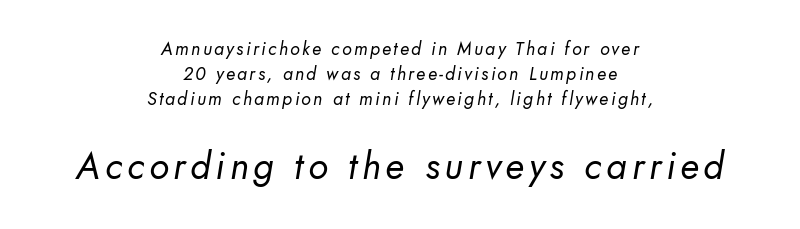
The image shows 37 px regular-weight sans-serif type; set centered, normal line spacing (1.38x), not underlined; the second (bottom) block is 2.06x larger; low stroke contrast and a small x-height.
